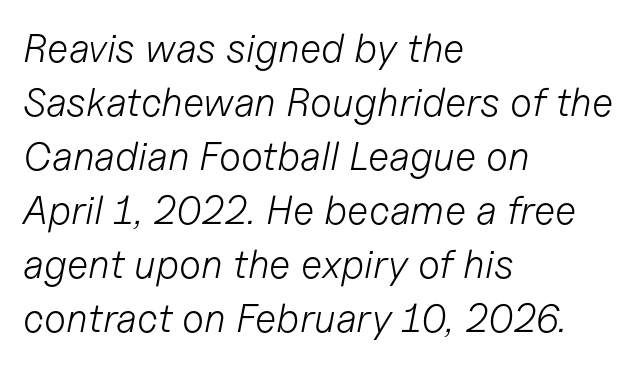
{"italic": "yes", "lean": "right", "slant_degrees": 11, "bold": "no", "weight": "light", "width": "normal", "stroke_contrast": "low", "x_height": "medium", "monospaced": "no", "underline": "no", "align": "left", "line_spacing": "normal", "line_spacing_ratio": 1.35, "letter_spacing": "normal", "letter_spacing_em": 0.0, "glyph_px": 40}
